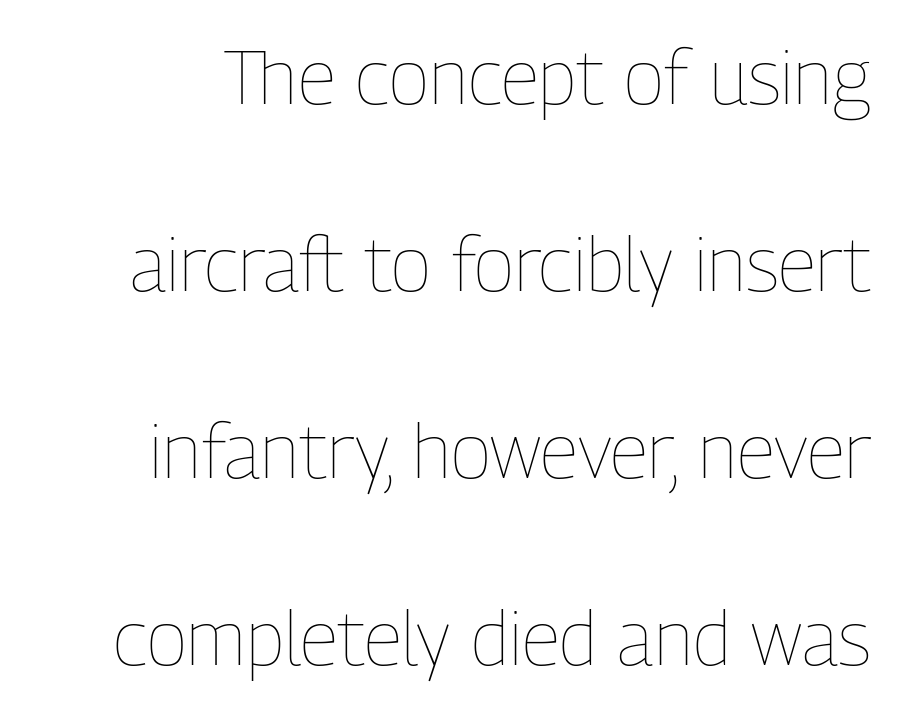
Q: Is the text bold? A: No.
Q: Is the text italic (slanted)? A: No, it is upright.
Q: Is the text underlined? A: No.
Q: Is the spacing between letters normal or unusually wide? A: Normal.
Q: Is the spacing between lines tight, normal or loose? A: Loose.
Q: Width (condensed, normal, or wide)? A: Condensed.
Q: Stroke contrast? A: Low.
Q: x-height? A: Medium.
Q: Monospaced? A: No.
